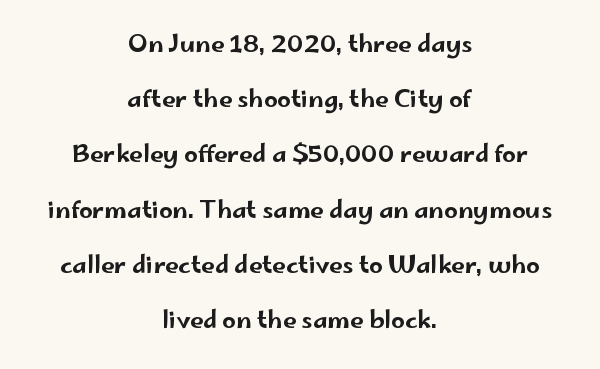
Q: Is the text italic (slanted)? A: No, it is upright.
Q: Is the text underlined? A: No.
Q: How is the paragraph aligned? A: Centered.
Q: Is the spacing between letters normal or unusually wide? A: Normal.
Q: Is the spacing between lines tight, normal or loose? A: Loose.
